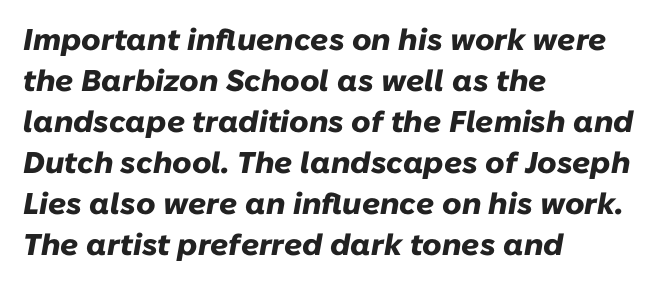
The image shows 30 px heavy type, italic (leaning right); set left-aligned, normal line spacing (1.37x), normal letter spacing, not underlined; low stroke contrast and a medium x-height.
